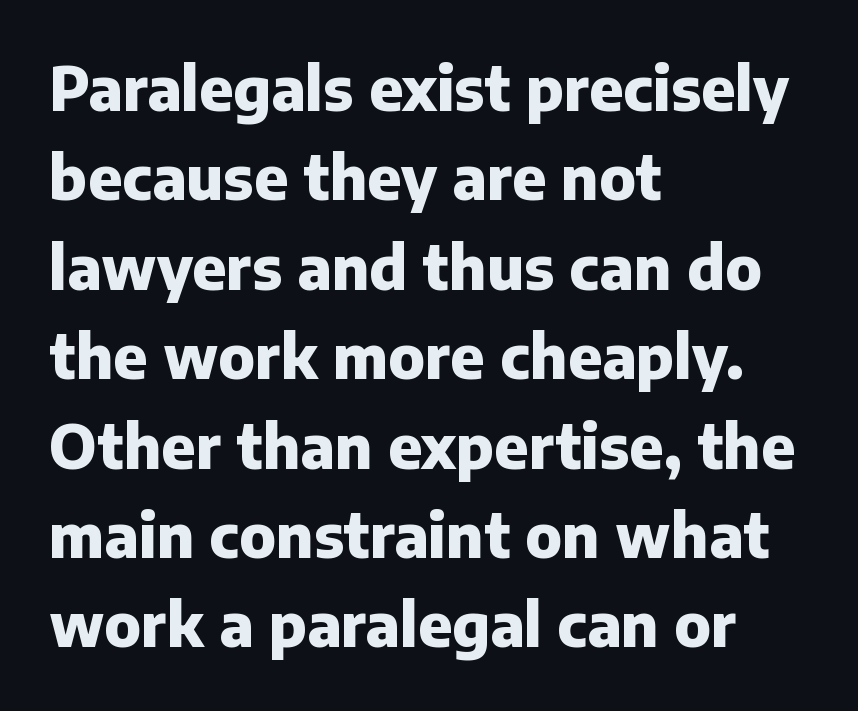
{"serif": "no", "italic": "no", "bold": "yes", "weight": "heavy", "width": "normal", "stroke_contrast": "low", "x_height": "medium", "monospaced": "no", "underline": "no", "align": "left", "line_spacing": "normal", "line_spacing_ratio": 1.49, "letter_spacing": "normal", "letter_spacing_em": 0.0, "glyph_px": 60}
